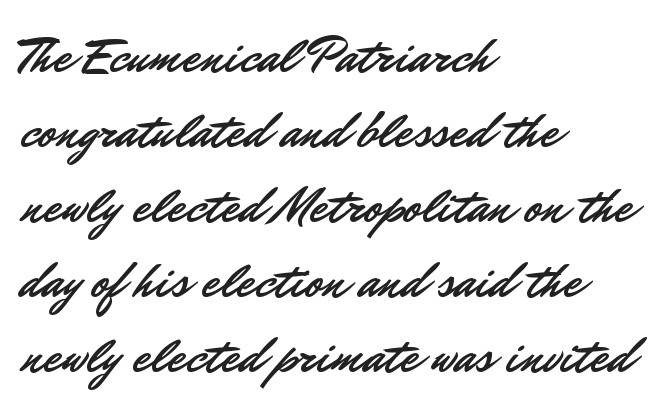
Unlike a traditional serif, this face leaves its strokes unadorned. Whoever set this chose a conventional vertical rhythm. The passage is arranged the way most books set body copy — flush left.
